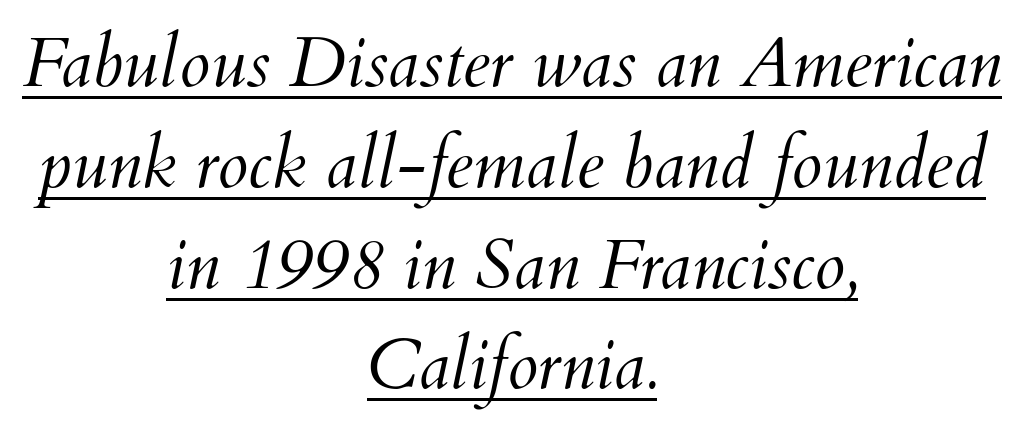
This sample has the flowing, uneven cadence of proportional lettering. The weight would be labelled regular, book, light, or lighter still. Caption: multi-line text, centered on the measure. Characters are canted at an angle relative to the baseline's perpendicular.
